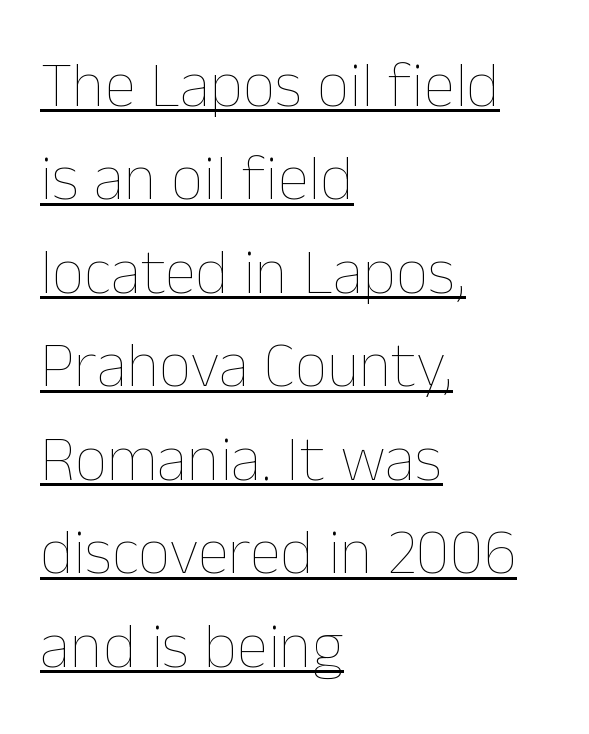
Q: Is the text bold? A: No.
Q: Is the text italic (slanted)? A: No, it is upright.
Q: Is the text underlined? A: Yes.
Q: How is the paragraph aligned? A: Left-aligned.
Q: Is the spacing between letters normal or unusually wide? A: Normal.
Q: Is the spacing between lines tight, normal or loose? A: Normal.
Q: Width (condensed, normal, or wide)? A: Normal.
Q: Stroke contrast? A: Low.
Q: x-height? A: Medium.
Q: Monospaced? A: No.
